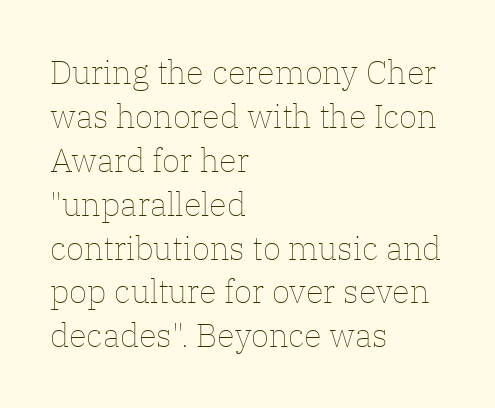
Caption: face not bold, strokes unweighted. Think of a printed novel: that variable character pitch is what you see here. The gap between lines stays unmarked. Casual observation: everything's shoved over to the left. The designer left line spacing at the default. Does the lettering tilt? It doesn't — this is upright.
